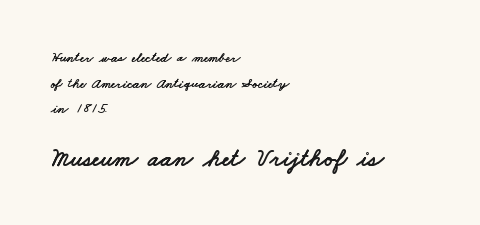
Q: Is the text underlined? A: No.
Q: How is the paragraph aligned? A: Left-aligned.
Q: Is the spacing between letters normal or unusually wide? A: Normal.
Q: Which block of text is set in a larger size, the first (top) or the second (bottom)? A: The second (bottom) one.
